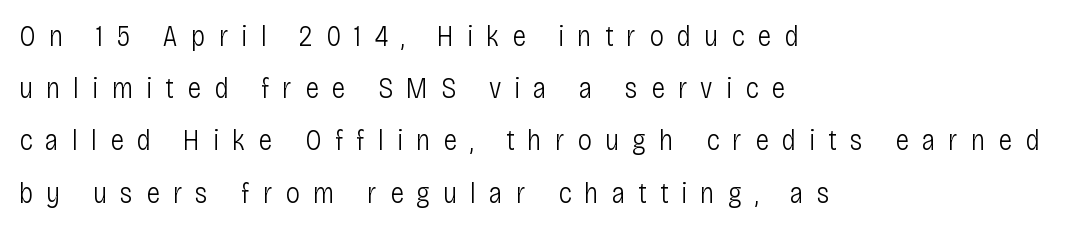
{"serif": "no", "italic": "no", "bold": "no", "weight": "light", "width": "condensed", "stroke_contrast": "low", "x_height": "large", "monospaced": "no", "underline": "no", "align": "left", "line_spacing_ratio": 1.8, "letter_spacing": "wide", "letter_spacing_em": 0.45, "glyph_px": 29}
